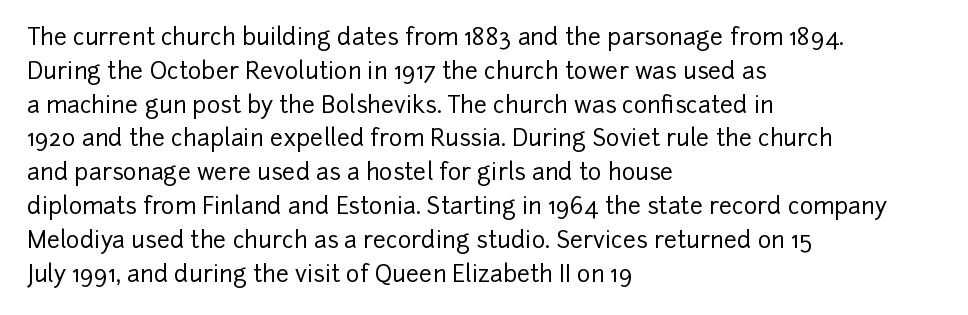
Left-aligned paragraph, ragged on the right. Compared with typical body copy, the letter spacing here is the same. A roman cut, with each character standing at attention. Baseline-to-baseline distance is the conventional proportion of letter height. The string is rendered with underlining switched off.
